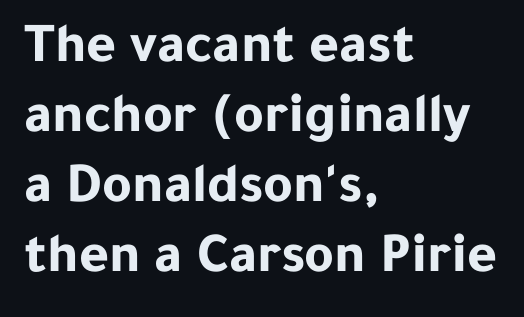
The image shows 57 px bold sans-serif type, upright; set left-aligned, line spacing 1.23x, normal letter spacing, not underlined; low stroke contrast and a medium x-height.
